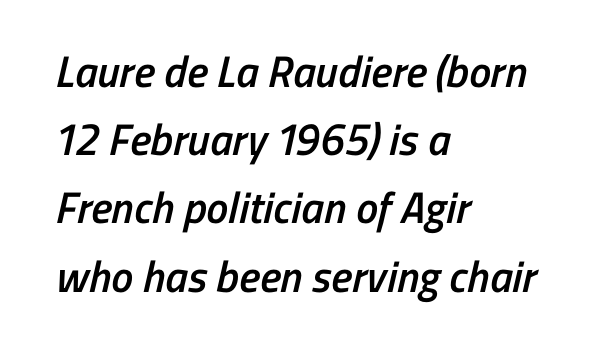
{"serif": "no", "bold": "semi", "weight": "semibold", "width": "condensed", "stroke_contrast": "low", "x_height": "medium", "monospaced": "no", "underline": "no", "align": "left", "line_spacing": "normal", "line_spacing_ratio": 1.55, "letter_spacing": "normal", "letter_spacing_em": 0.0, "glyph_px": 44}
